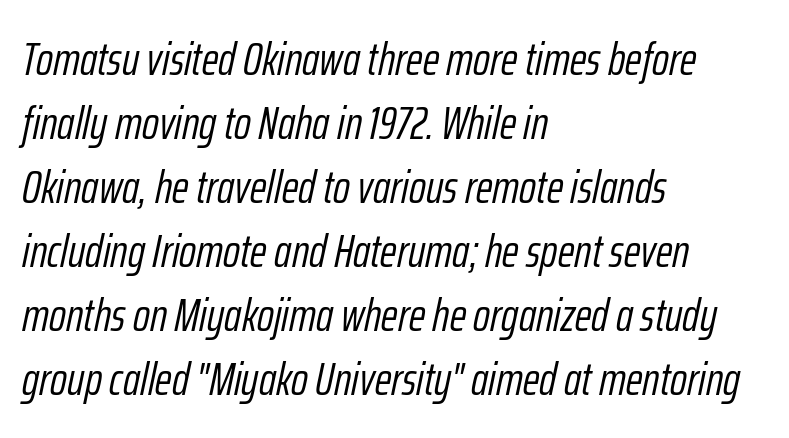
Q: Is the text bold? A: No.
Q: Is the text italic (slanted)? A: Yes, it leans right by about 12 degrees.
Q: Is the text underlined? A: No.
Q: How is the paragraph aligned? A: Left-aligned.
Q: Is the spacing between letters normal or unusually wide? A: Normal.
Q: Is the spacing between lines tight, normal or loose? A: Normal.
Q: Width (condensed, normal, or wide)? A: Condensed.
Q: Stroke contrast? A: Low.
Q: x-height? A: Medium.
Q: Monospaced? A: No.
